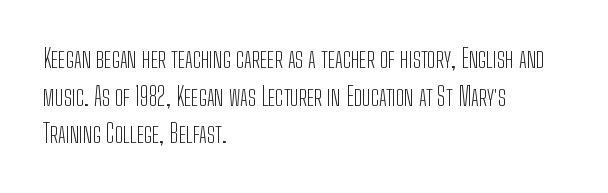
The image shows 25 px text type, upright; set left-aligned, normal line spacing (1.51x), normal letter spacing, not underlined.
